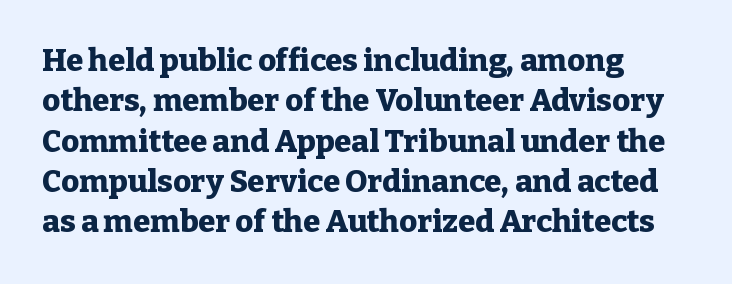
Q: Is the text bold? A: Yes.
Q: Is the text italic (slanted)? A: No, it is upright.
Q: Is the typeface a serif or a sans-serif typeface? A: Serif.
Q: Is the text underlined? A: No.
Q: How is the paragraph aligned? A: Left-aligned.
Q: Is the spacing between letters normal or unusually wide? A: Normal.
Q: Is the spacing between lines tight, normal or loose? A: Normal.
Q: Width (condensed, normal, or wide)? A: Normal.
Q: Stroke contrast? A: Low.
Q: x-height? A: Medium.
Q: Monospaced? A: No.
